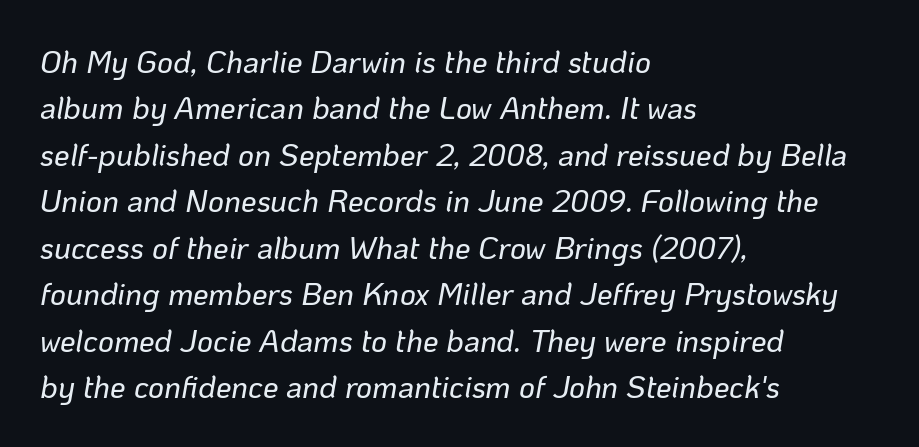
The image shows 31 px text type, italic (leaning right); set left-aligned, normal line spacing (1.5x), normal letter spacing, not underlined; low stroke contrast and a medium x-height.
